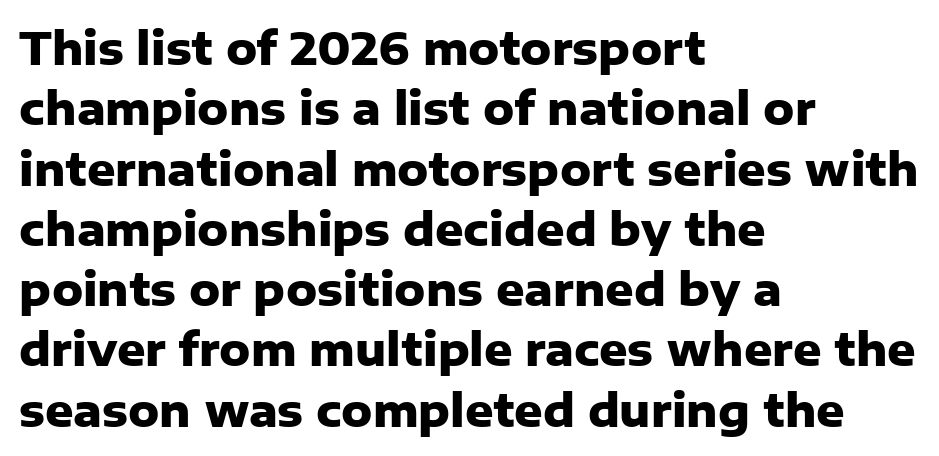
You can tell it's not italic because the verticals are truly vertical. The passage shown stacks its lines at a standard gap. Is this a fixed-width face? No — the glyphs have proportional, varying widths. Weight: bold.
